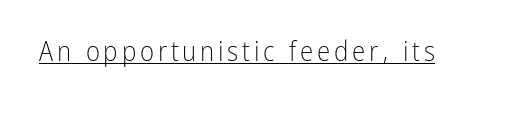
The image shows 27 px text type, upright; set underlined.
